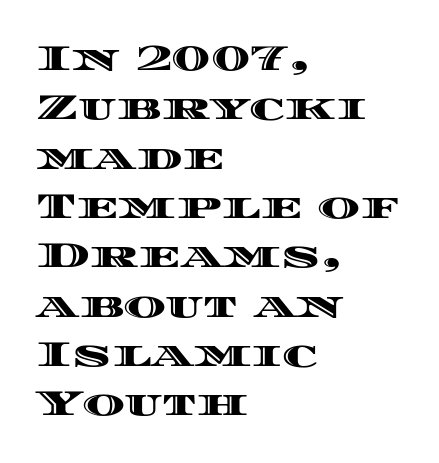
Q: Is the text italic (slanted)? A: No, it is upright.
Q: Is the text underlined? A: No.
Q: How is the paragraph aligned? A: Left-aligned.
Q: Is the spacing between letters normal or unusually wide? A: Normal.
Q: Is the spacing between lines tight, normal or loose? A: Normal.
Q: Width (condensed, normal, or wide)? A: Wide.
Q: x-height? A: Large.
Q: Monospaced? A: No.
